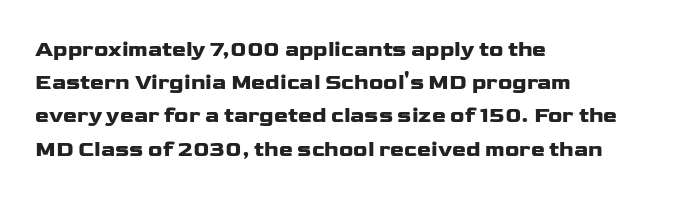
{"italic": "no", "underline": "no", "align": "left", "line_spacing": "normal", "line_spacing_ratio": 1.58, "letter_spacing": "normal", "letter_spacing_em": 0.0, "glyph_px": 21}
